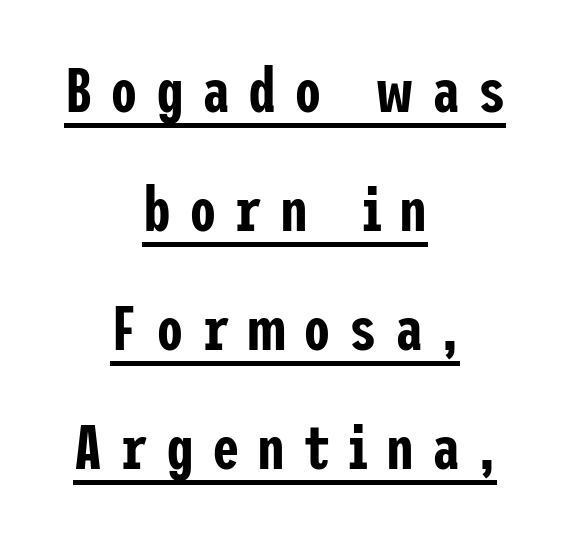
The image shows 62 px condensed sans-serif type, upright; set centered, loose line spacing (1.92x), unusually wide letter spacing (+0.29 em), underlined; low stroke contrast and a medium x-height.
